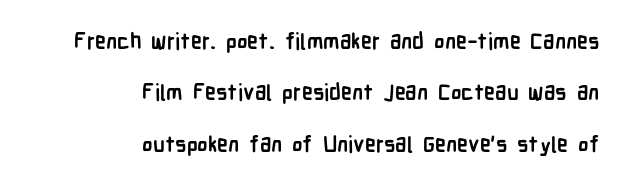
Q: Is the text bold? A: Yes.
Q: Is the text italic (slanted)? A: No, it is upright.
Q: Is the text underlined? A: No.
Q: How is the paragraph aligned? A: Right-aligned.
Q: Is the spacing between letters normal or unusually wide? A: Normal.
Q: Is the spacing between lines tight, normal or loose? A: Loose.
